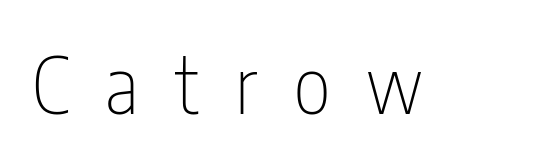
The image shows 79 px thin, condensed sans-serif type, upright; set unusually wide letter spacing (+0.46 em), not underlined; low stroke contrast and a medium x-height.
